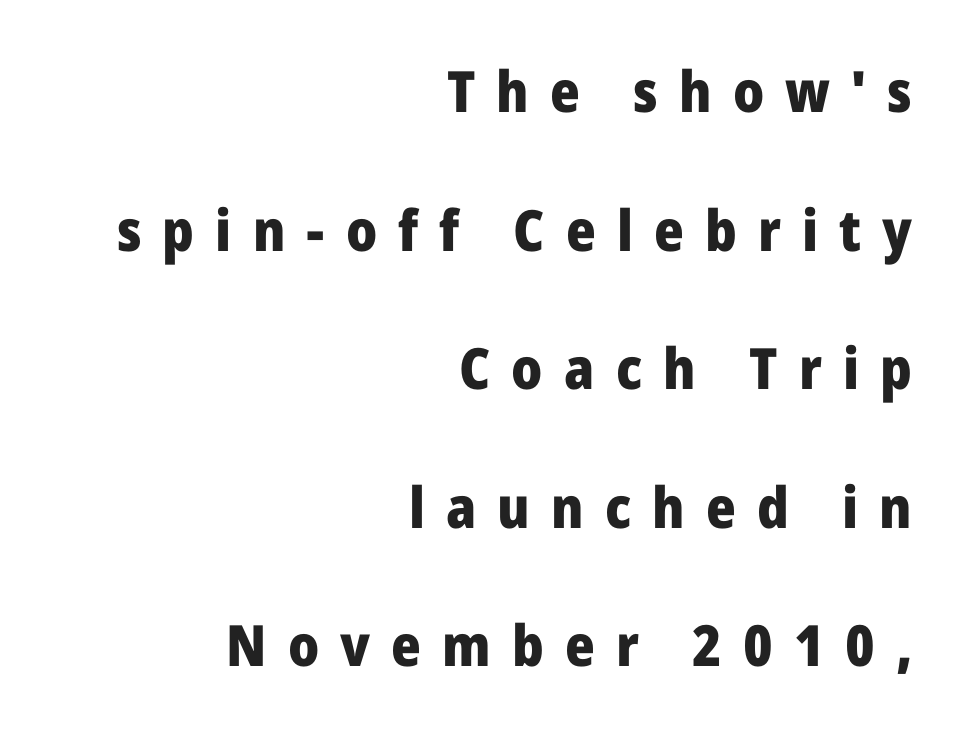
Q: Is the text bold? A: Yes.
Q: Is the text italic (slanted)? A: No, it is upright.
Q: Is the typeface a serif or a sans-serif typeface? A: Sans-serif.
Q: Is the text underlined? A: No.
Q: How is the paragraph aligned? A: Right-aligned.
Q: Is the spacing between letters normal or unusually wide? A: Unusually wide.
Q: Is the spacing between lines tight, normal or loose? A: Loose.
Q: Width (condensed, normal, or wide)? A: Normal.
Q: Stroke contrast? A: Low.
Q: x-height? A: Medium.
Q: Monospaced? A: No.
